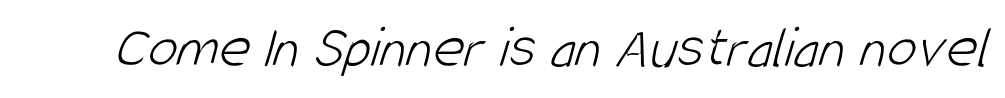
This rendering employs a face without finishing strokes, i.e., a sans-serif. Anything drawn beneath the words? Only blank space. The face used here is proportionally spaced, like ordinary book or web type. The cut favours lightness, reaching ordinary text weight at its darkest.
